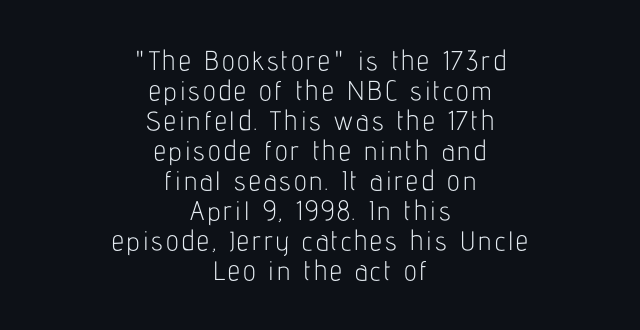
Q: Is the text bold? A: No.
Q: Is the text italic (slanted)? A: No, it is upright.
Q: Is the text underlined? A: No.
Q: How is the paragraph aligned? A: Centered.
Q: Is the spacing between lines tight, normal or loose? A: Tight.
